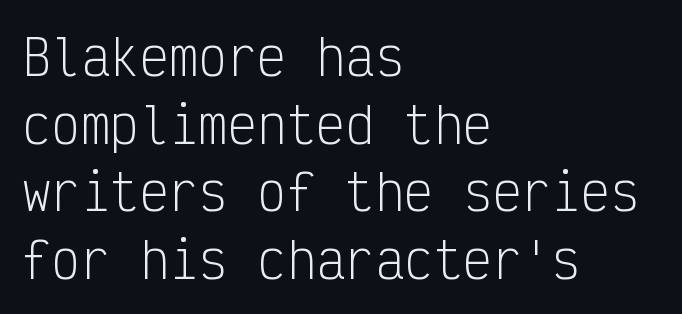
{"serif": "no", "italic": "no", "bold": "no", "weight": "light", "width": "condensed", "stroke_contrast": "low", "x_height": "medium", "monospaced": "yes", "underline": "no", "align": "left", "line_spacing": "normal", "line_spacing_ratio": 1.38, "letter_spacing": "normal", "letter_spacing_em": 0.0, "glyph_px": 49}
